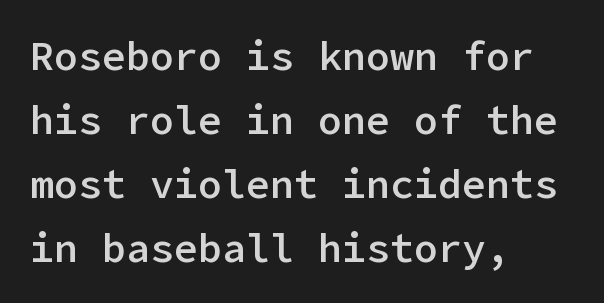
{"serif": "no", "italic": "no", "bold": "semi", "weight": "semibold", "width": "normal", "stroke_contrast": "low", "x_height": "medium", "underline": "no", "align": "left", "line_spacing": "normal", "line_spacing_ratio": 1.6, "letter_spacing": "normal", "letter_spacing_em": 0.0, "glyph_px": 40}
